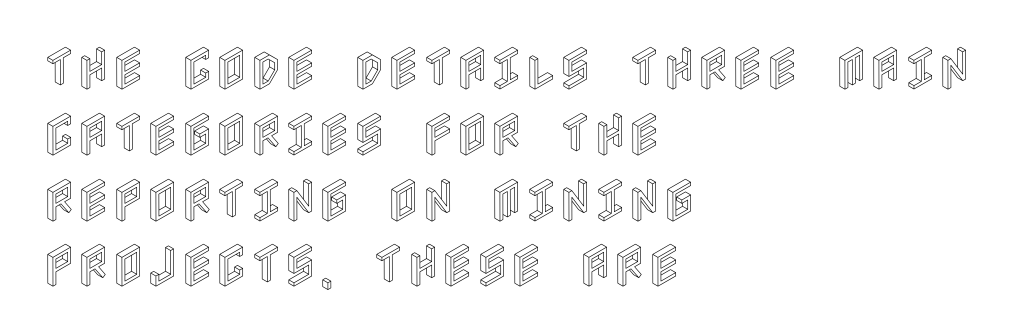
{"italic": "no", "width": "condensed", "x_height": "large", "underline": "no", "align": "left", "line_spacing": "normal", "line_spacing_ratio": 1.4, "letter_spacing": "normal", "letter_spacing_em": 0.0, "glyph_px": 47}
